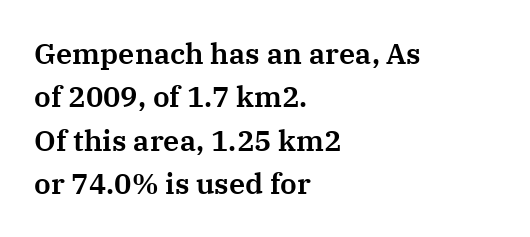
Q: Is the text italic (slanted)? A: No, it is upright.
Q: Is the typeface a serif or a sans-serif typeface? A: Serif.
Q: Is the text underlined? A: No.
Q: How is the paragraph aligned? A: Left-aligned.
Q: Is the spacing between letters normal or unusually wide? A: Normal.
Q: Is the spacing between lines tight, normal or loose? A: Normal.
Q: Width (condensed, normal, or wide)? A: Normal.
Q: Stroke contrast? A: Medium.
Q: x-height? A: Medium.
Q: Monospaced? A: No.
